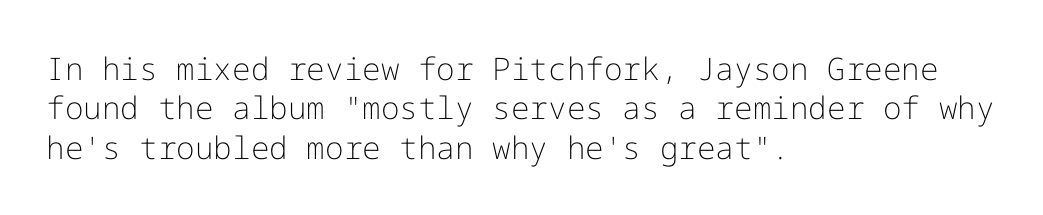
Rendered with straight, roman letterforms. A sans-serif font was chosen for this passage. On a weight scale, this lands at 450 or below. Bare-footed words on every line.
